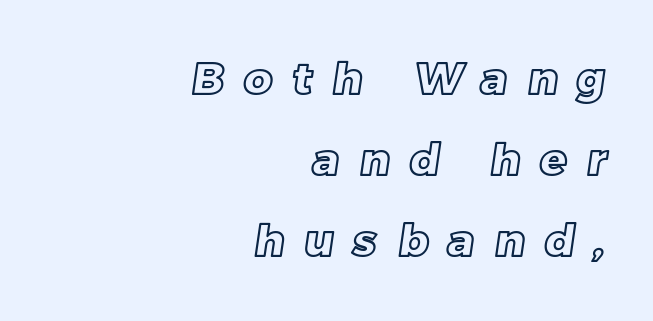
The image shows 44 px text type; set right-aligned, line spacing 1.84x, unusually wide letter spacing (+0.46 em), not underlined; a large x-height.
